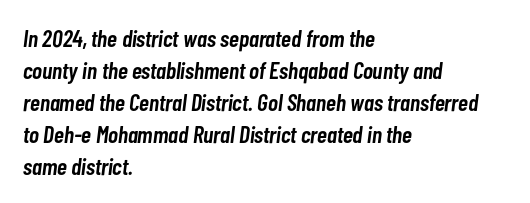
Caption: multi-line text, flush left, ragged right. Notice the strokes are somewhat thickened but not fully heavy: this is a semibold. The line-height multiplier appears to be the usual default. Underlining? Definitely not there. The font's italic variant was chosen for this text.
